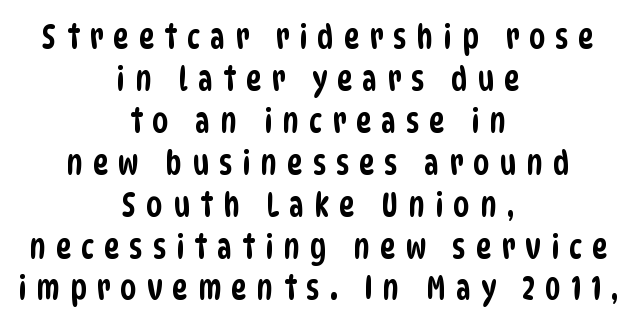
{"serif": "no", "width": "condensed", "stroke_contrast": "low", "x_height": "large", "monospaced": "no", "underline": "no", "align": "center", "line_spacing": "normal", "line_spacing_ratio": 1.27, "letter_spacing": "wide", "letter_spacing_em": 0.3, "glyph_px": 33}
